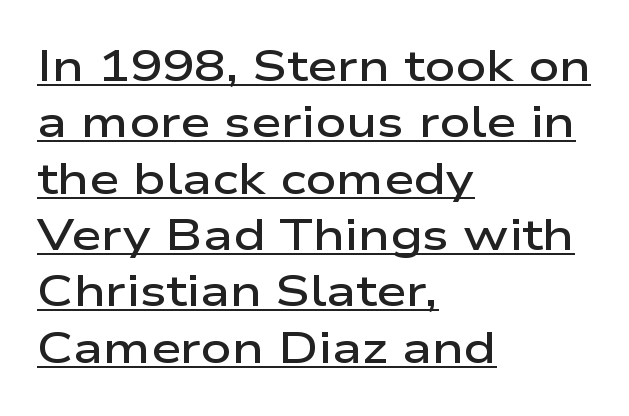
Evenly set lines give the paragraph a standard silhouette. The passage shown has conventional tracking throughout. Think of a printed novel: that variable character pitch is what you see here. Upright lettering throughout. The lines in this sample share a left origin and differ only in where they stop.
